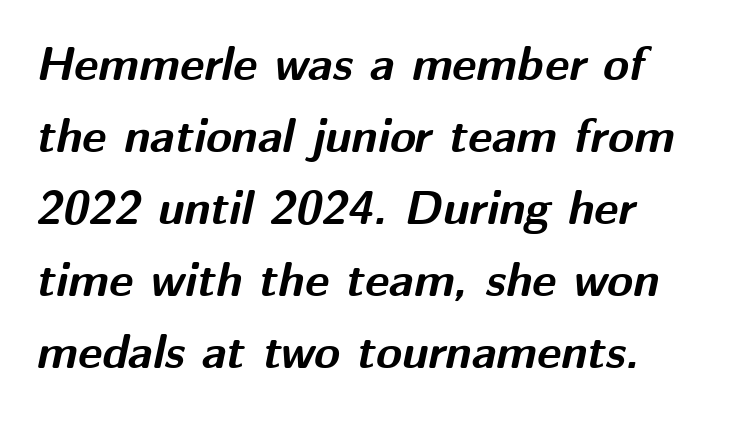
{"italic": "yes", "lean": "right", "slant_degrees": 12, "bold": "yes", "weight": "bold", "width": "normal", "stroke_contrast": "medium", "x_height": "medium", "monospaced": "no", "underline": "no", "align": "left", "line_spacing": "normal", "line_spacing_ratio": 1.53, "letter_spacing": "normal", "letter_spacing_em": 0.0, "glyph_px": 47}
